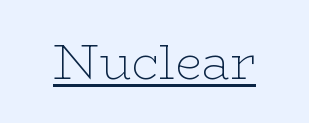
A typesetter would call this proportional, since set widths differ per character. Are there feet on the stems? There are — it's a serif. Vertical strokes here are truly vertical. These glyphs show unthickened strokes, regular width or finer. A rule runs beneath these lines of type. Between one letter and the next there's only the usual sliver of space.
